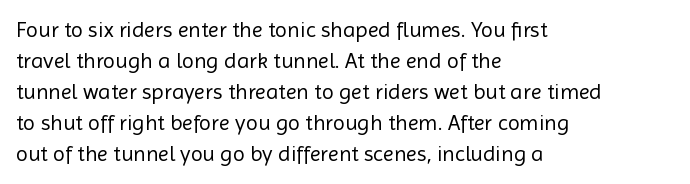
{"italic": "no", "bold": "no", "underline": "no", "align": "left", "line_spacing": "normal", "line_spacing_ratio": 1.41, "letter_spacing": "normal", "letter_spacing_em": 0.0, "glyph_px": 22}
